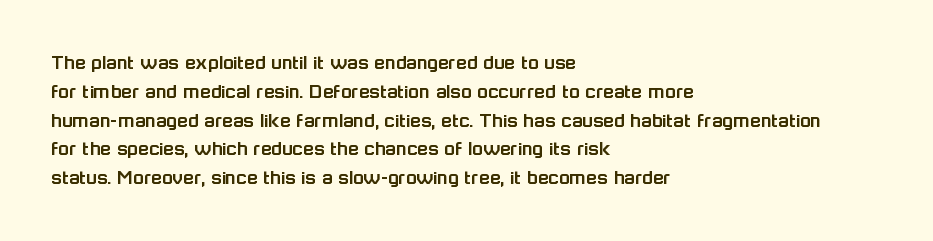
Descender tails drop into unmarked territory. Horizontal alignment here is leftward, the default for most running prose. Does extra space separate the letters? No, they use regular spacing. Upright lettering throughout. Evenly set lines give the paragraph a standard silhouette.
